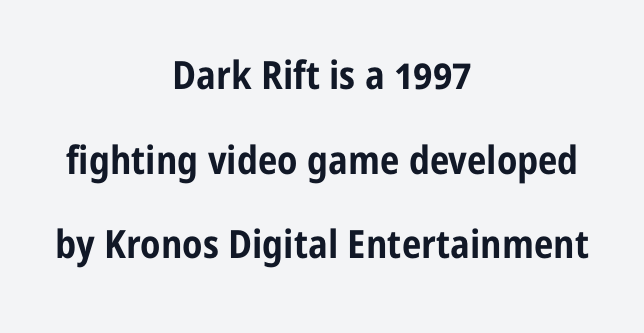
The image shows 39 px bold, condensed sans-serif type, upright; set centered, loose line spacing (2.17x), normal letter spacing, not underlined; low stroke contrast and a medium x-height.
